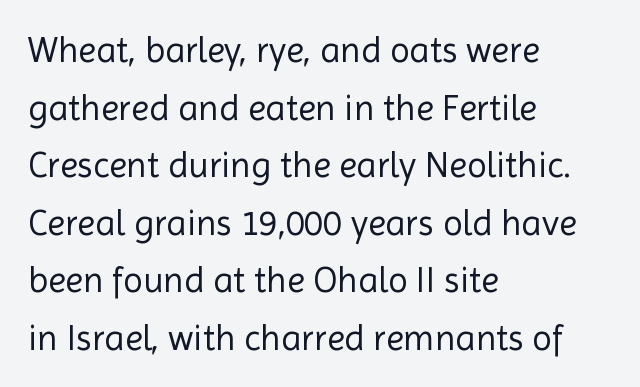
Q: Is the text bold? A: No.
Q: Is the text italic (slanted)? A: No, it is upright.
Q: Is the typeface a serif or a sans-serif typeface? A: Sans-serif.
Q: Is the text underlined? A: No.
Q: How is the paragraph aligned? A: Left-aligned.
Q: Is the spacing between letters normal or unusually wide? A: Normal.
Q: Is the spacing between lines tight, normal or loose? A: Normal.
Q: Width (condensed, normal, or wide)? A: Normal.
Q: x-height? A: Medium.
Q: Monospaced? A: No.
